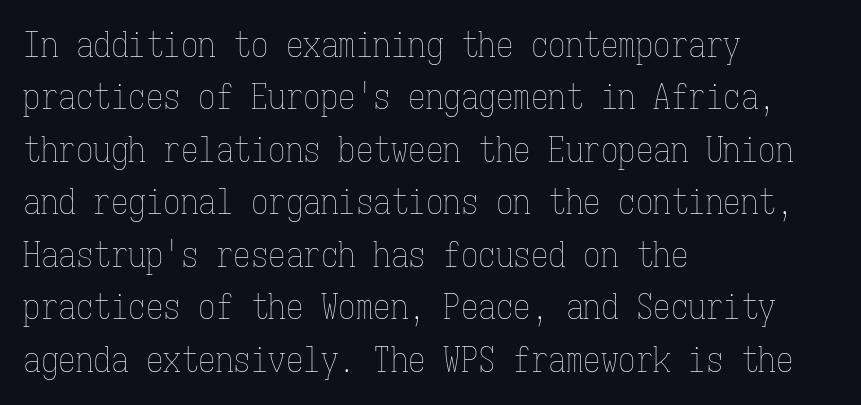
The image shows 35 px thin, condensed type, upright, monospaced; set left-aligned, normal line spacing (1.5x), normal letter spacing, not underlined; low stroke contrast and a medium x-height.
